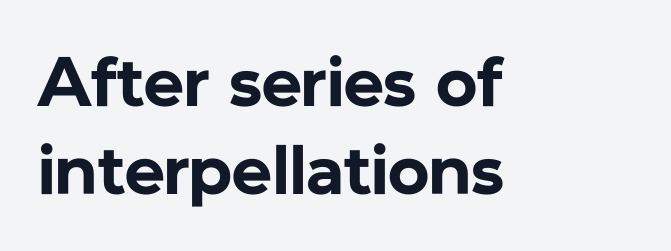
The image shows 70 px bold sans-serif type, upright; set left-aligned, normal line spacing (1.26x), normal letter spacing, not underlined; low stroke contrast and a medium x-height.
